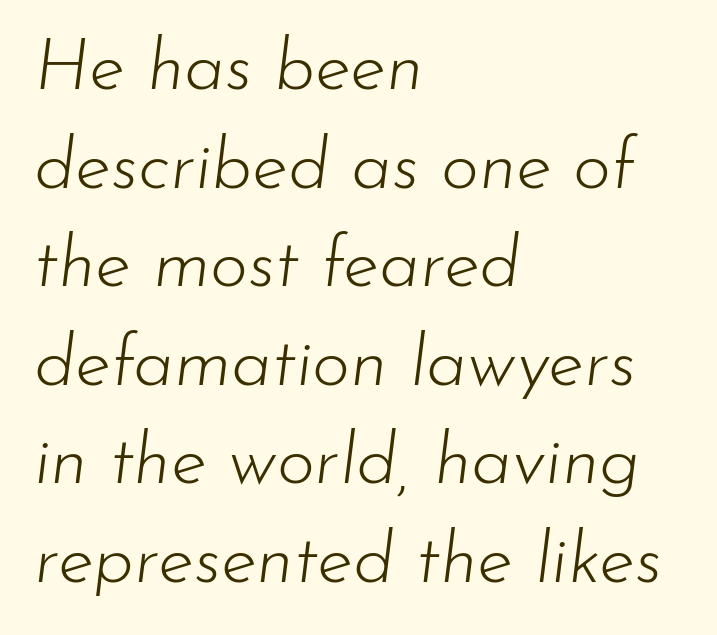
Q: Is the text bold? A: No.
Q: Is the text italic (slanted)? A: Yes, it leans right by about 7 degrees.
Q: Is the text underlined? A: No.
Q: How is the paragraph aligned? A: Left-aligned.
Q: Is the spacing between letters normal or unusually wide? A: Normal.
Q: Is the spacing between lines tight, normal or loose? A: Normal.
Q: Width (condensed, normal, or wide)? A: Normal.
Q: Stroke contrast? A: Low.
Q: x-height? A: Small.
Q: Monospaced? A: No.
